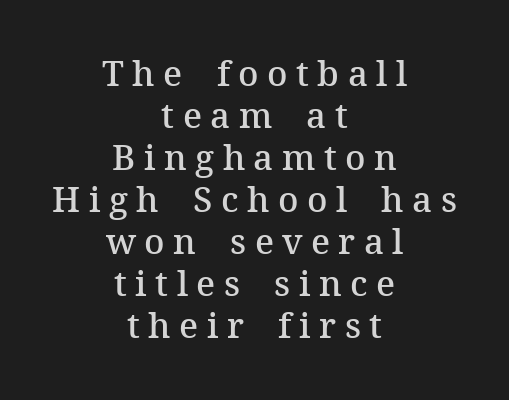
The image shows 35 px semibold serif type, upright; set centered, line spacing 1.2x, unusually wide letter spacing (+0.24 em), not underlined; medium stroke contrast and a medium x-height.
